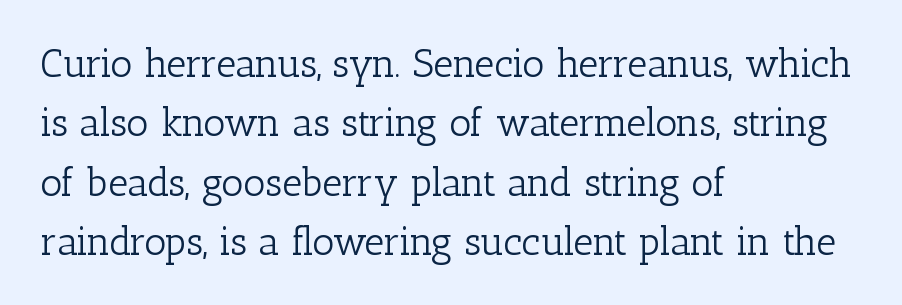
Stroke thickness stays within the range of a standard reading face or lighter. Tracking here is standard; glyphs follow each other at the usual distance. What's the leading like? Ordinary, nothing unusual. The text block is weighted toward the left margin, trailing off unevenly rightward. You could not count columns in this text — the font is proportionally spaced. The rendering shows small feet on the letterforms — a serif design.
